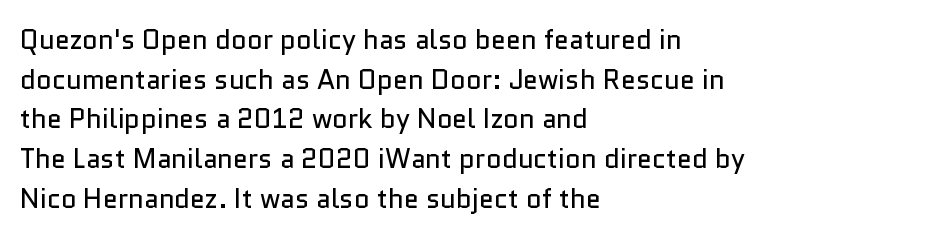
{"italic": "no", "bold": "no", "underline": "no", "align": "left", "line_spacing": "normal", "line_spacing_ratio": 1.47, "letter_spacing": "normal", "letter_spacing_em": 0.0, "glyph_px": 27}
